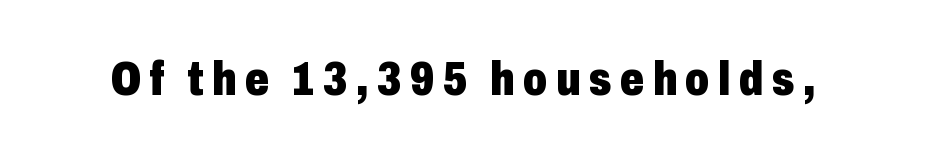
Q: Is the text bold? A: Yes.
Q: Is the text italic (slanted)? A: No, it is upright.
Q: Is the typeface a serif or a sans-serif typeface? A: Sans-serif.
Q: Is the text underlined? A: No.
Q: Width (condensed, normal, or wide)? A: Condensed.
Q: Stroke contrast? A: Low.
Q: x-height? A: Medium.
Q: Monospaced? A: No.
